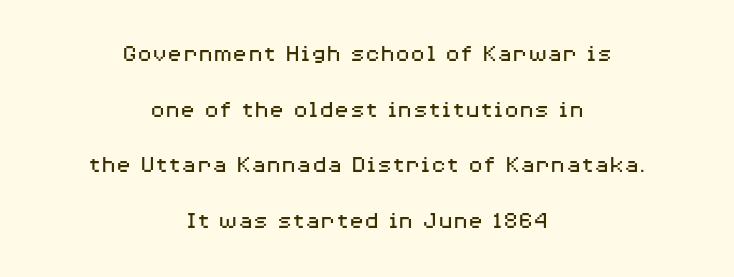
Q: Is the text bold? A: No.
Q: Is the text italic (slanted)? A: No, it is upright.
Q: Is the text underlined? A: No.
Q: How is the paragraph aligned? A: Centered.
Q: Is the spacing between letters normal or unusually wide? A: Normal.
Q: Is the spacing between lines tight, normal or loose? A: Loose.
